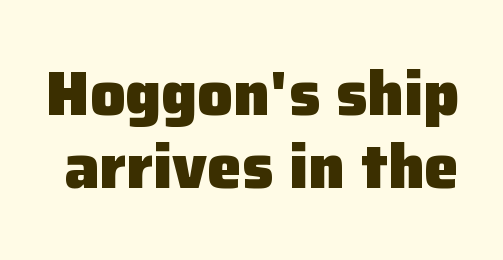
Compared with an ordinary text face, these strokes are far heavier — a full bold. Look at the tracking — it's just the regular setting, nothing added. The passage shown is typed in a proportional face where columns would drift. The characters display no serif detailing; their extremities are plain. Notice how the stems are strictly vertical — no italics here.
